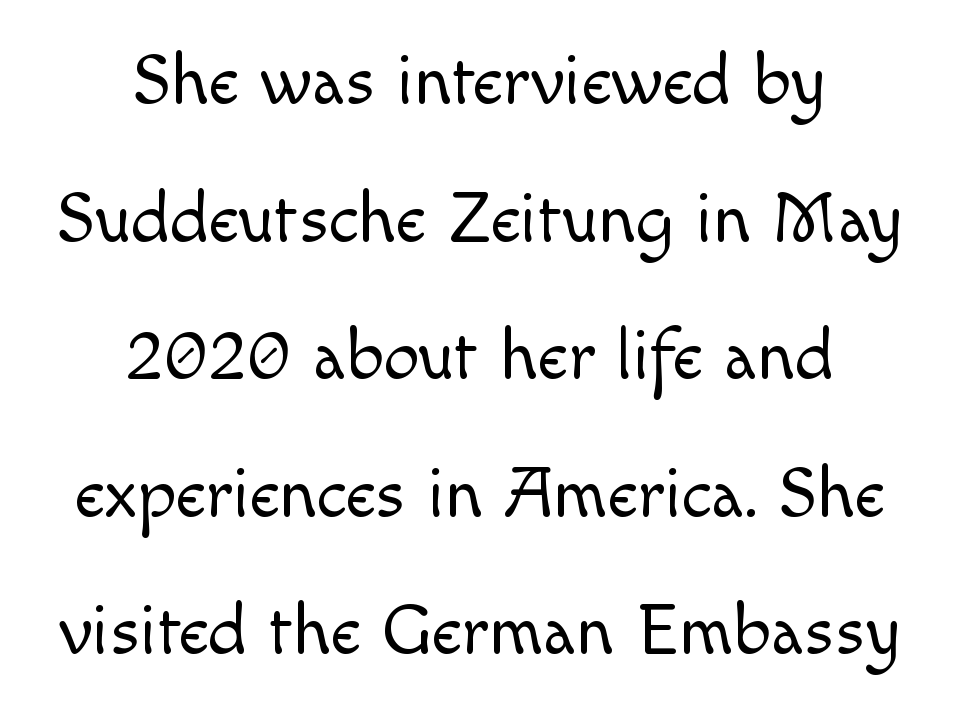
The image shows 72 px light sans-serif type, upright; set centered, loose line spacing (1.91x), normal letter spacing, not underlined; a small x-height.
